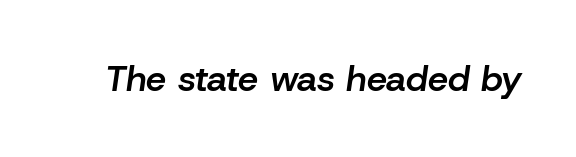
Students, this is semibold: more ink than regular, less than bold. Check the space under the baseline: it is left empty. This rendering leaves character spacing at its baseline value. The axis of the letterforms is tilted away from vertical. Each letter keeps its own natural width here, so spacing adapts to shape.
